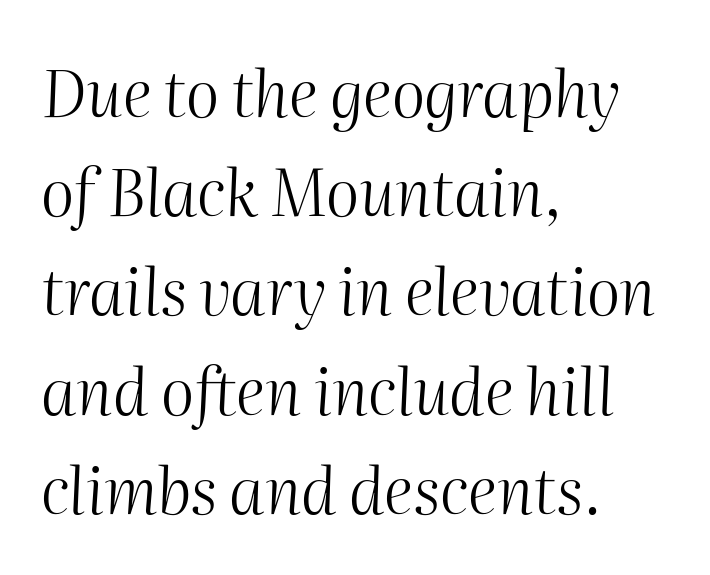
{"italic": "yes", "lean": "right", "slant_degrees": 2, "bold": "no", "weight": "light", "width": "normal", "stroke_contrast": "medium", "x_height": "medium", "monospaced": "no", "underline": "no", "align": "left", "line_spacing": "normal", "line_spacing_ratio": 1.55, "letter_spacing": "normal", "letter_spacing_em": 0.0, "glyph_px": 64}
